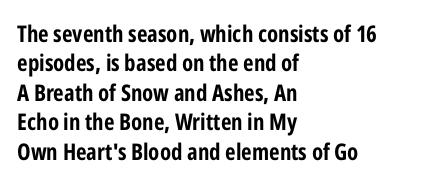
{"italic": "no", "bold": "yes", "underline": "no", "align": "left", "line_spacing": "normal", "line_spacing_ratio": 1.28, "letter_spacing": "normal", "letter_spacing_em": 0.0, "glyph_px": 23}
